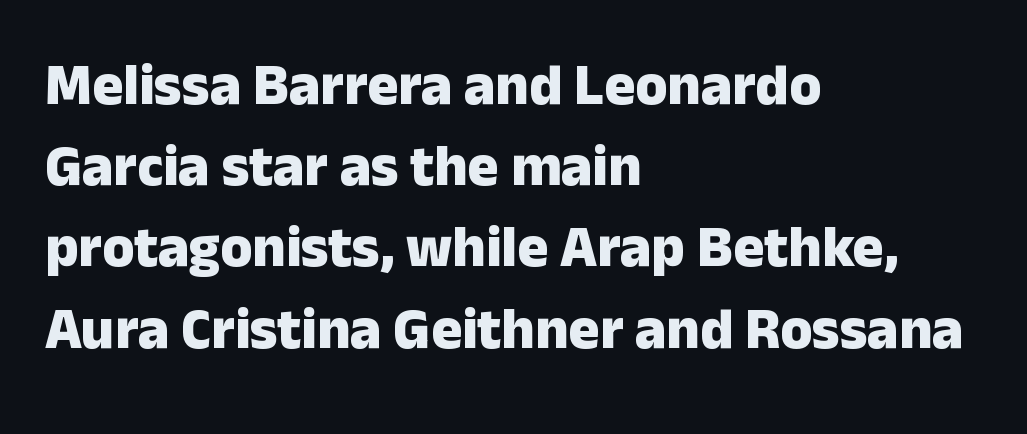
Standard letterfit; no display-style spreading of the glyphs. The gap between lines stays unmarked. Emphasis by weight is at full strength: bold. The paragraph shown leans on its left margin.
